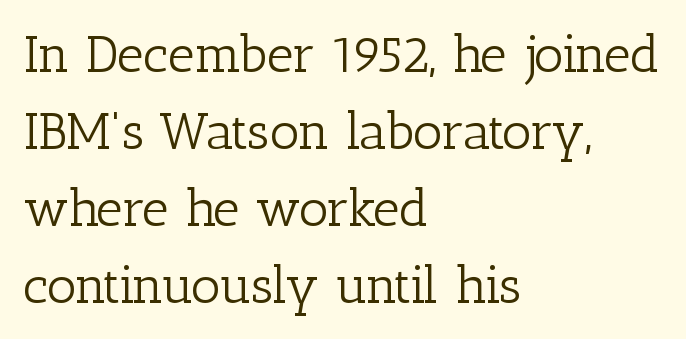
{"serif": "yes", "italic": "no", "bold": "no", "weight": "light", "width": "normal", "stroke_contrast": "low", "x_height": "medium", "monospaced": "no", "underline": "no", "align": "left", "line_spacing": "normal", "line_spacing_ratio": 1.48, "letter_spacing": "normal", "letter_spacing_em": 0.0, "glyph_px": 52}
